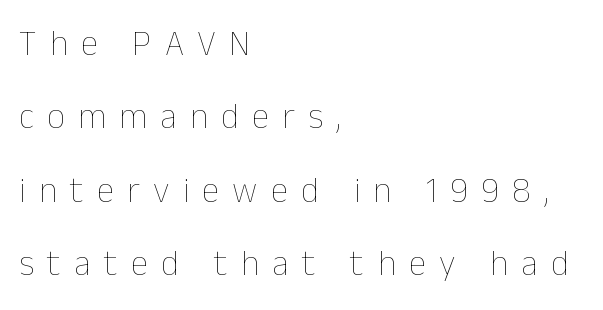
The image shows 35 px thin type, upright; set left-aligned, loose line spacing (2.1x), unusually wide letter spacing (+0.38 em), not underlined; low stroke contrast and a medium x-height.
